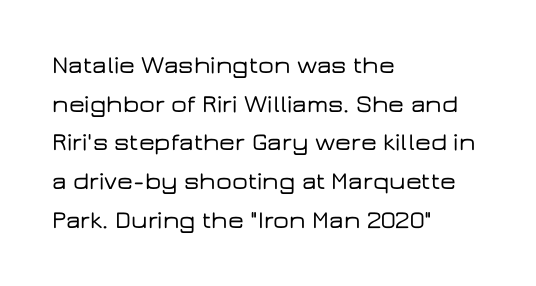
{"italic": "no", "underline": "no", "align": "left", "line_spacing": "normal", "line_spacing_ratio": 1.55, "letter_spacing": "normal", "letter_spacing_em": 0.0, "glyph_px": 25}
